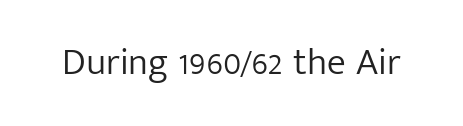
{"serif": "no", "italic": "no", "bold": "no", "weight": "light", "width": "normal", "stroke_contrast": "low", "x_height": "medium", "monospaced": "no", "underline": "no", "letter_spacing": "normal", "letter_spacing_em": 0.0, "glyph_px": 38}
